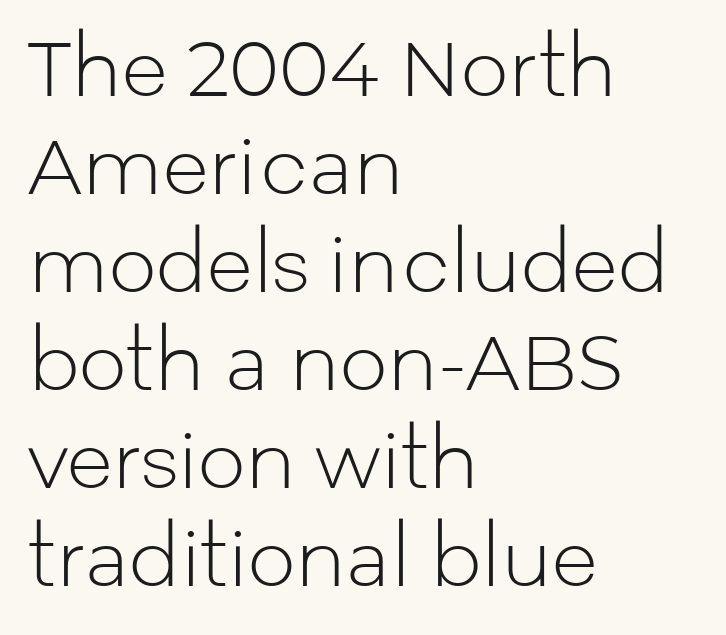
Q: Is the text bold? A: No.
Q: Is the text italic (slanted)? A: No, it is upright.
Q: Is the typeface a serif or a sans-serif typeface? A: Sans-serif.
Q: Is the text underlined? A: No.
Q: How is the paragraph aligned? A: Left-aligned.
Q: Is the spacing between letters normal or unusually wide? A: Normal.
Q: Is the spacing between lines tight, normal or loose? A: Normal.
Q: Width (condensed, normal, or wide)? A: Normal.
Q: Stroke contrast? A: Low.
Q: x-height? A: Medium.
Q: Monospaced? A: No.
